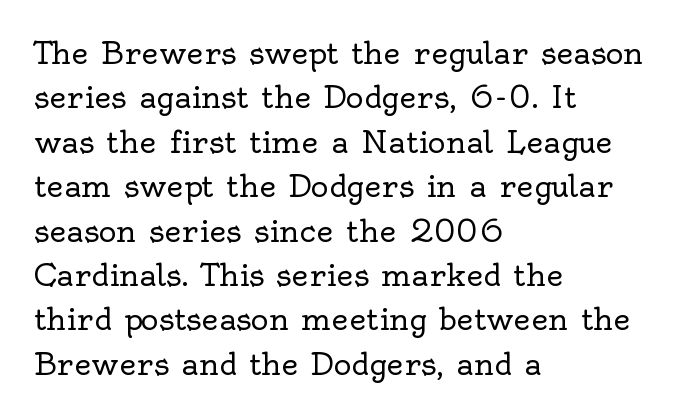
The image shows 30 px regular-weight serif type, upright; set left-aligned, normal line spacing (1.48x), normal letter spacing, not underlined; a small x-height.
